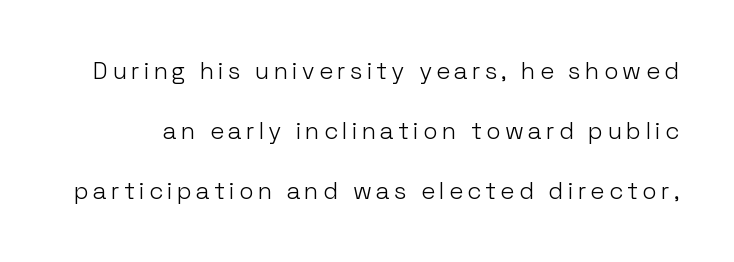
Unlike italic type, these characters show no tilt at all. The characters are drawn with everyday or finer stroke widths. Underlining? Definitely not there. Vertically, the passage feels expansive, rows floating well apart.
